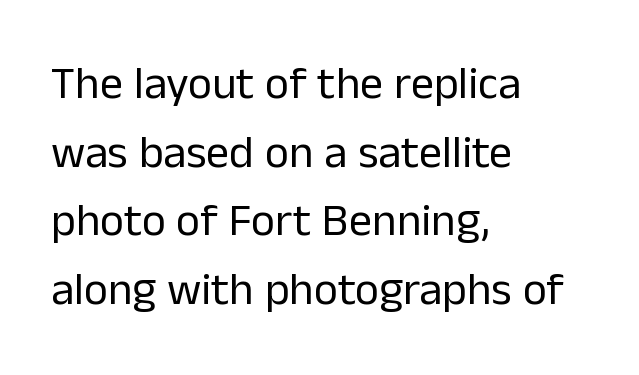
Q: Is the text bold? A: No.
Q: Is the text italic (slanted)? A: No, it is upright.
Q: Is the typeface a serif or a sans-serif typeface? A: Sans-serif.
Q: Is the text underlined? A: No.
Q: How is the paragraph aligned? A: Left-aligned.
Q: Is the spacing between letters normal or unusually wide? A: Normal.
Q: Is the spacing between lines tight, normal or loose? A: Normal.
Q: Width (condensed, normal, or wide)? A: Normal.
Q: Stroke contrast? A: Low.
Q: x-height? A: Medium.
Q: Monospaced? A: No.
